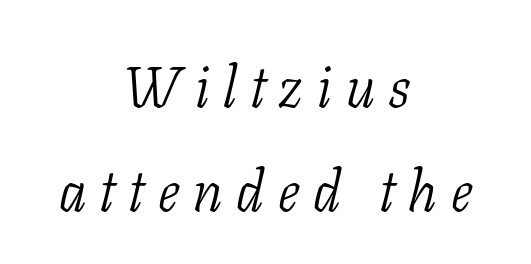
{"serif": "yes", "italic": "yes", "lean": "right", "slant_degrees": 11, "bold": "no", "weight": "light", "width": "condensed", "stroke_contrast": "low", "x_height": "medium", "monospaced": "no", "underline": "no", "align": "center", "line_spacing_ratio": 1.79, "letter_spacing": "wide", "letter_spacing_em": 0.24, "glyph_px": 58}
